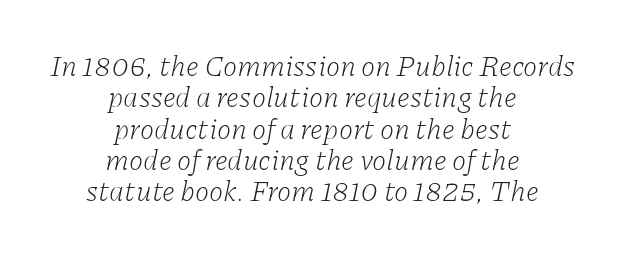
Q: Is the text bold? A: No.
Q: Is the text italic (slanted)? A: Yes, it leans right by about 11 degrees.
Q: Is the typeface a serif or a sans-serif typeface? A: Serif.
Q: Is the text underlined? A: No.
Q: How is the paragraph aligned? A: Centered.
Q: Is the spacing between letters normal or unusually wide? A: Normal.
Q: Is the spacing between lines tight, normal or loose? A: Tight.
Q: Width (condensed, normal, or wide)? A: Normal.
Q: Stroke contrast? A: Low.
Q: x-height? A: Medium.
Q: Monospaced? A: No.
